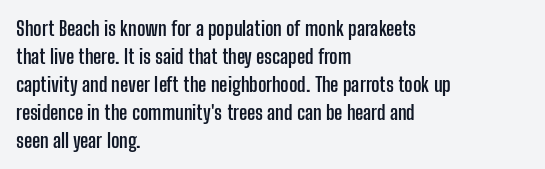
The image shows 20 px bold type, upright; set left-aligned, normal line spacing (1.4x), normal letter spacing, not underlined.
